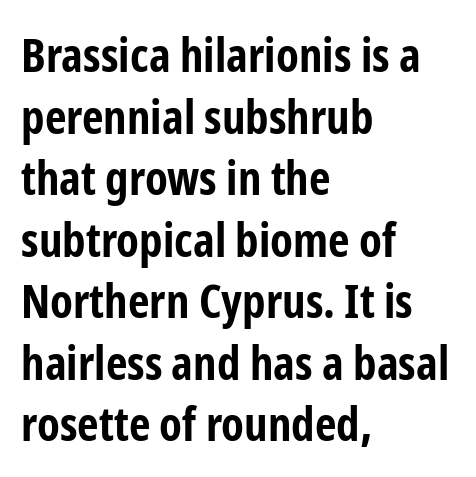
{"serif": "no", "italic": "no", "bold": "yes", "weight": "bold", "width": "condensed", "stroke_contrast": "low", "x_height": "medium", "monospaced": "no", "underline": "no", "align": "left", "line_spacing": "normal", "line_spacing_ratio": 1.31, "letter_spacing": "normal", "letter_spacing_em": 0.0, "glyph_px": 47}
